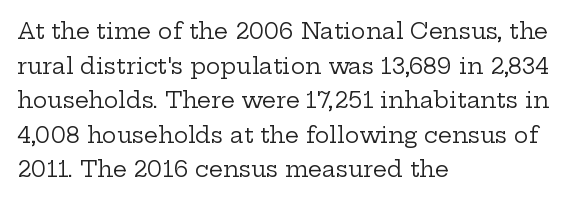
{"italic": "no", "bold": "no", "underline": "no", "align": "left", "line_spacing": "normal", "line_spacing_ratio": 1.57, "letter_spacing": "normal", "letter_spacing_em": 0.0, "glyph_px": 22}
